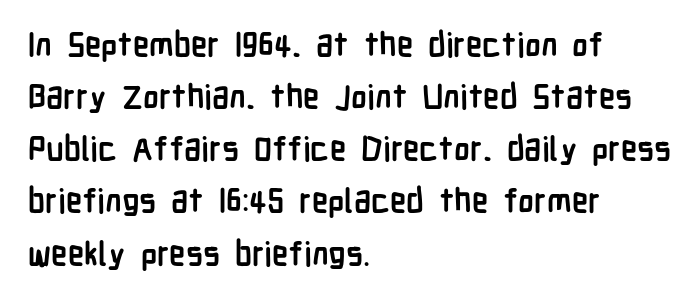
{"serif": "no", "italic": "no", "bold": "yes", "weight": "semibold", "width": "condensed", "stroke_contrast": "low", "x_height": "medium", "monospaced": "no", "underline": "no", "align": "left", "line_spacing": "normal", "line_spacing_ratio": 1.58, "letter_spacing": "normal", "letter_spacing_em": 0.0, "glyph_px": 33}
